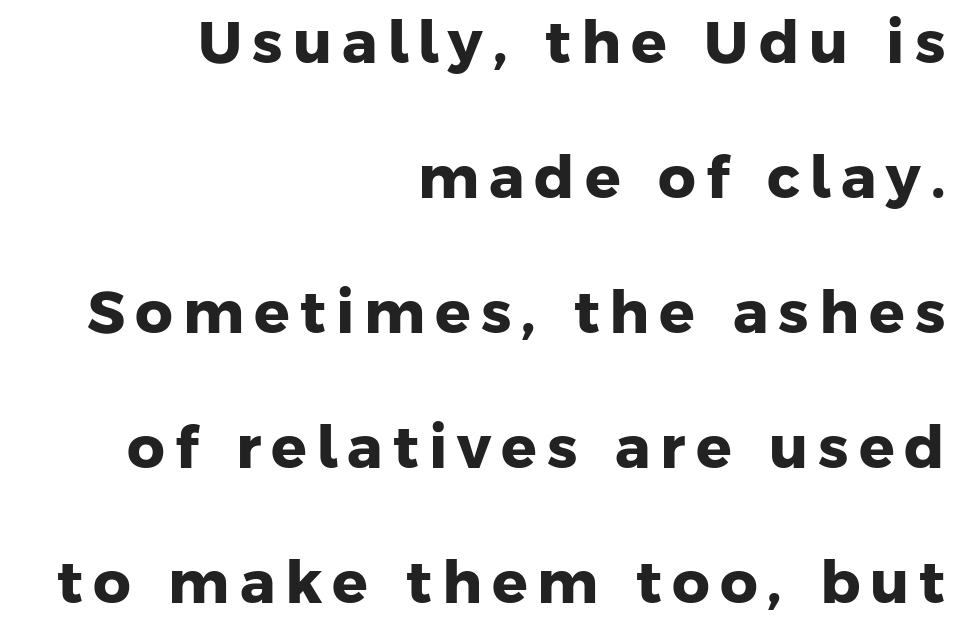
Q: Is the text bold? A: Yes.
Q: Is the typeface a serif or a sans-serif typeface? A: Sans-serif.
Q: Is the text underlined? A: No.
Q: How is the paragraph aligned? A: Right-aligned.
Q: Is the spacing between lines tight, normal or loose? A: Loose.
Q: Width (condensed, normal, or wide)? A: Normal.
Q: Stroke contrast? A: Low.
Q: x-height? A: Medium.
Q: Monospaced? A: No.
